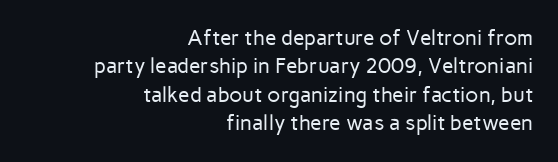
The image shows 21 px text type, upright; set right-aligned, normal line spacing (1.35x), normal letter spacing, not underlined.
